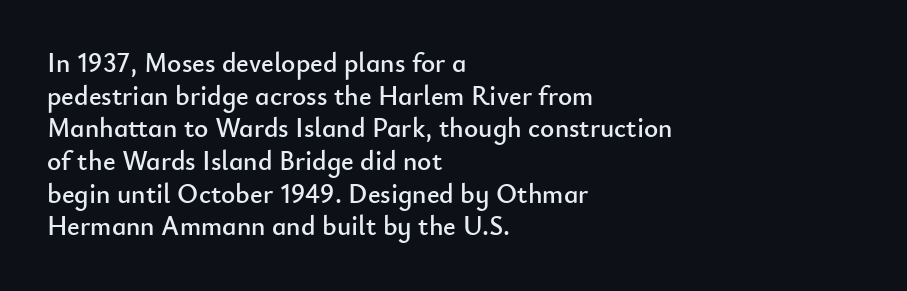
{"italic": "no", "underline": "no", "align": "left", "line_spacing_ratio": 1.21, "letter_spacing": "normal", "letter_spacing_em": 0.0, "glyph_px": 27}
